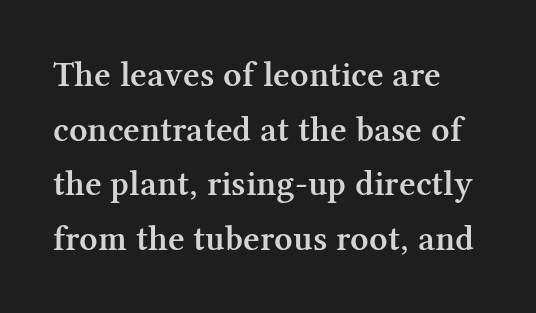
Q: Is the text bold? A: Semi-bold.
Q: Is the text italic (slanted)? A: No, it is upright.
Q: Is the typeface a serif or a sans-serif typeface? A: Serif.
Q: Is the text underlined? A: No.
Q: Is the spacing between letters normal or unusually wide? A: Normal.
Q: Is the spacing between lines tight, normal or loose? A: Normal.
Q: Width (condensed, normal, or wide)? A: Normal.
Q: Stroke contrast? A: Medium.
Q: x-height? A: Medium.
Q: Monospaced? A: No.
